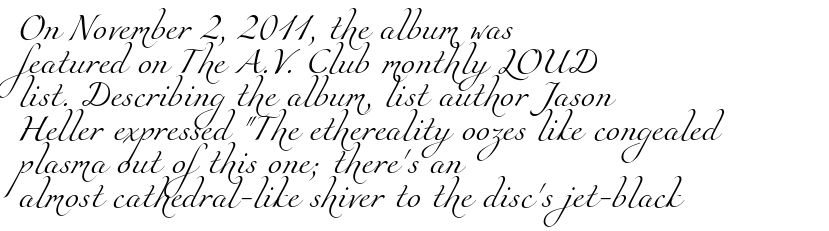
The image shows 26 px text type; set left-aligned, normal line spacing (1.29x), normal letter spacing, not underlined.
